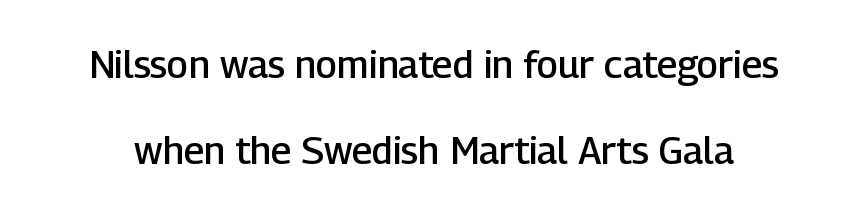
The image shows 38 px semibold sans-serif type, upright; set loose line spacing (2.27x), normal letter spacing, not underlined; low stroke contrast and a medium x-height.
